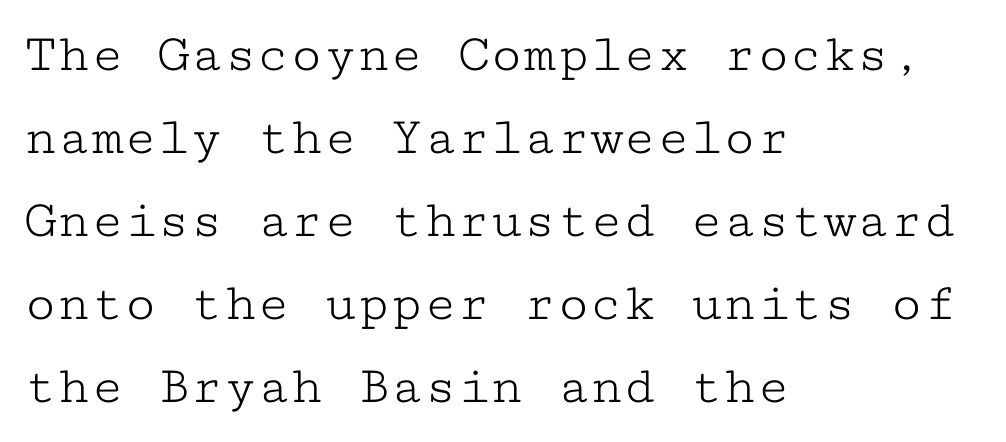
{"serif": "yes", "italic": "no", "bold": "no", "weight": "light", "width": "wide", "stroke_contrast": "low", "x_height": "medium", "monospaced": "yes", "underline": "no", "align": "left", "line_spacing": "normal", "line_spacing_ratio": 1.51, "letter_spacing": "normal", "letter_spacing_em": 0.0, "glyph_px": 55}
